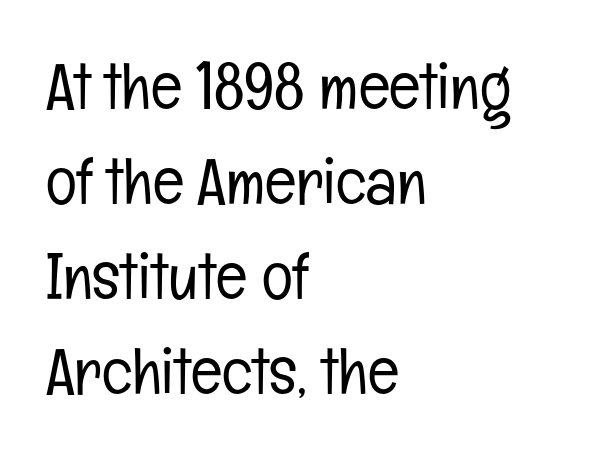
{"serif": "no", "italic": "no", "bold": "no", "weight": "light", "width": "condensed", "stroke_contrast": "low", "x_height": "medium", "monospaced": "no", "underline": "no", "align": "left", "line_spacing": "normal", "line_spacing_ratio": 1.46, "letter_spacing": "normal", "letter_spacing_em": 0.0, "glyph_px": 65}
